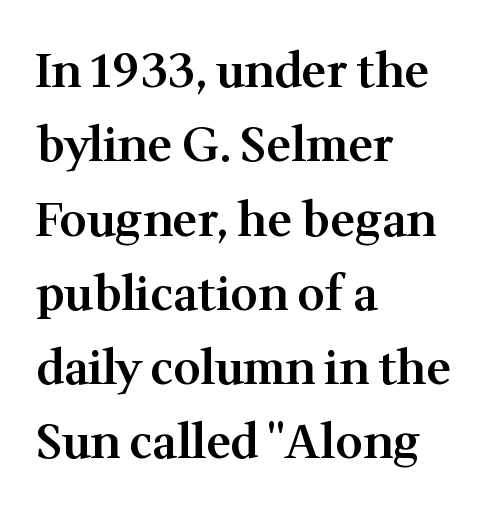
Default kerning and tracking; the words read as compact shapes. Moderately thickened strokes mark this as semibold type. Quick note: underline off. Each letter keeps its own natural width here, so spacing adapts to shape. A typesetter would mark this as roman, not italic.
